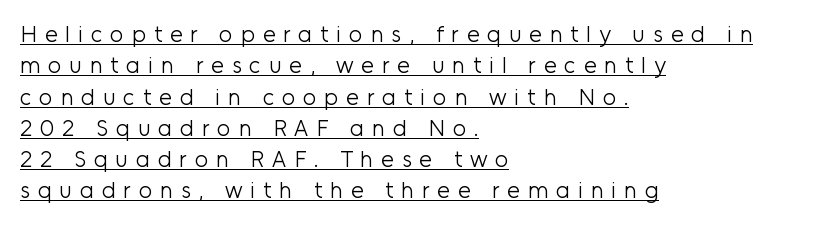
{"italic": "no", "bold": "no", "underline": "yes", "align": "left", "line_spacing": "normal", "line_spacing_ratio": 1.36, "letter_spacing": "wide", "letter_spacing_em": 0.34, "glyph_px": 23}
